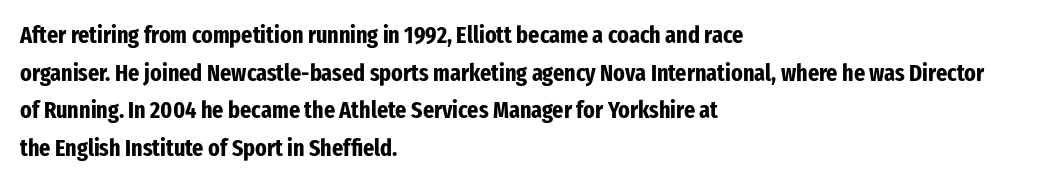
Q: Is the text bold? A: Yes.
Q: Is the text italic (slanted)? A: No, it is upright.
Q: Is the text underlined? A: No.
Q: How is the paragraph aligned? A: Left-aligned.
Q: Is the spacing between letters normal or unusually wide? A: Normal.
Q: Is the spacing between lines tight, normal or loose? A: Normal.
